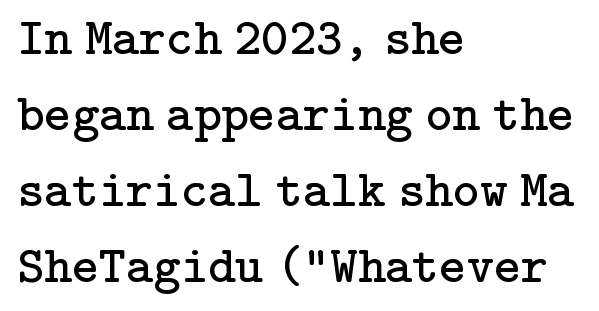
Q: Is the text bold? A: No.
Q: Is the text italic (slanted)? A: No, it is upright.
Q: Is the typeface a serif or a sans-serif typeface? A: Serif.
Q: Is the text underlined? A: No.
Q: How is the paragraph aligned? A: Left-aligned.
Q: Is the spacing between letters normal or unusually wide? A: Normal.
Q: Is the spacing between lines tight, normal or loose? A: Normal.
Q: Width (condensed, normal, or wide)? A: Normal.
Q: Stroke contrast? A: Low.
Q: x-height? A: Medium.
